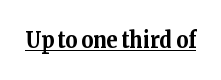
Heavy, bold letterforms. A rule runs beneath these lines of type. The type is set solid horizontally, with unmodified tracking. The lettering stays uniformly vertical, giving the passage a roman look.
